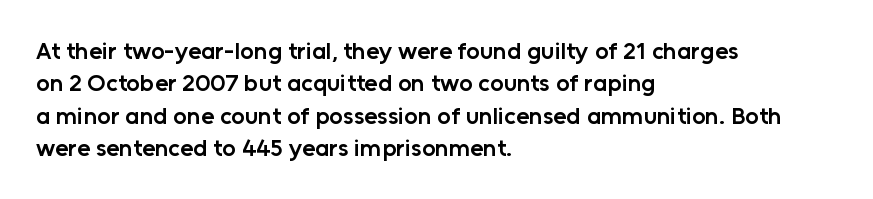
Does the leading feel generous? No, just average. Words float on clear page, feet unadorned. These lines carry some extra weight — a demibold, not a full bold. A classic flush-left, rag-right setting is used for this passage. The letters sit at their default tracking, neither squeezed nor spread.
